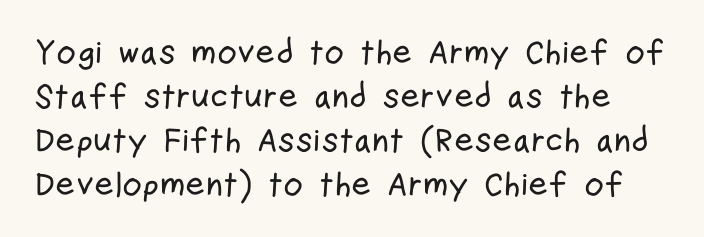
A roman cut, with each character standing at attention. The rendering uses natural spacing where letterforms have individual widths. Underlining? Definitely not there. Standard letterfit; no display-style spreading of the glyphs. The space between consecutive lines is moderate.
